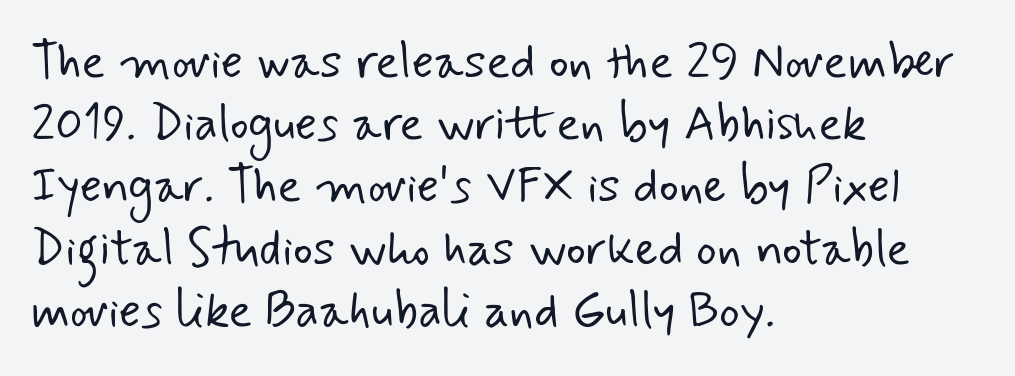
{"serif": "no", "bold": "no", "weight": "light", "width": "normal", "stroke_contrast": "low", "x_height": "small", "monospaced": "no", "underline": "no", "align": "left", "line_spacing": "normal", "line_spacing_ratio": 1.27, "letter_spacing": "normal", "letter_spacing_em": 0.0, "glyph_px": 49}
